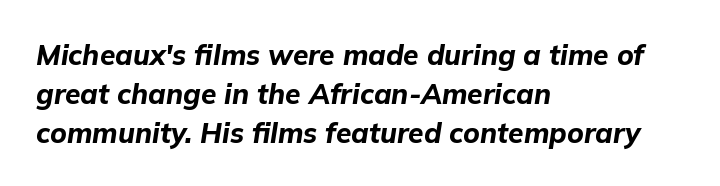
{"italic": "yes", "lean": "right", "slant_degrees": 9, "bold": "yes", "weight": "bold", "width": "normal", "stroke_contrast": "low", "x_height": "medium", "monospaced": "no", "underline": "no", "align": "left", "line_spacing": "normal", "line_spacing_ratio": 1.39, "letter_spacing": "normal", "letter_spacing_em": 0.0, "glyph_px": 28}
